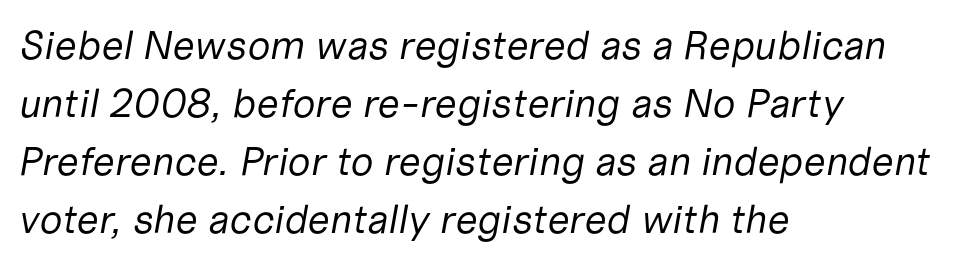
There's an unmistakable incline to the writing here. The paragraph shown leans on its left margin. Think of a printed novel: that variable character pitch is what you see here. The font is comparable to plain body text, perhaps lighter. A normal amount of white space separates one row of letters from the next.
